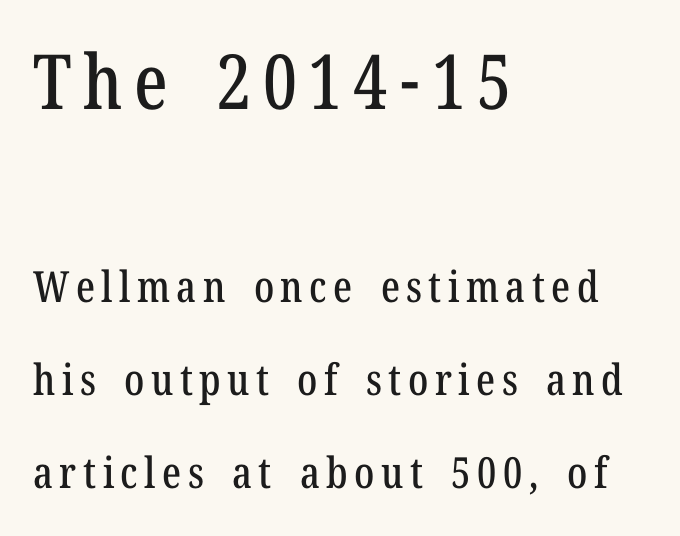
The image shows 76 px condensed serif type, upright; set left-aligned, loose line spacing (2.17x), not underlined; the first (top) block is 1.77x larger; low stroke contrast and a medium x-height.
